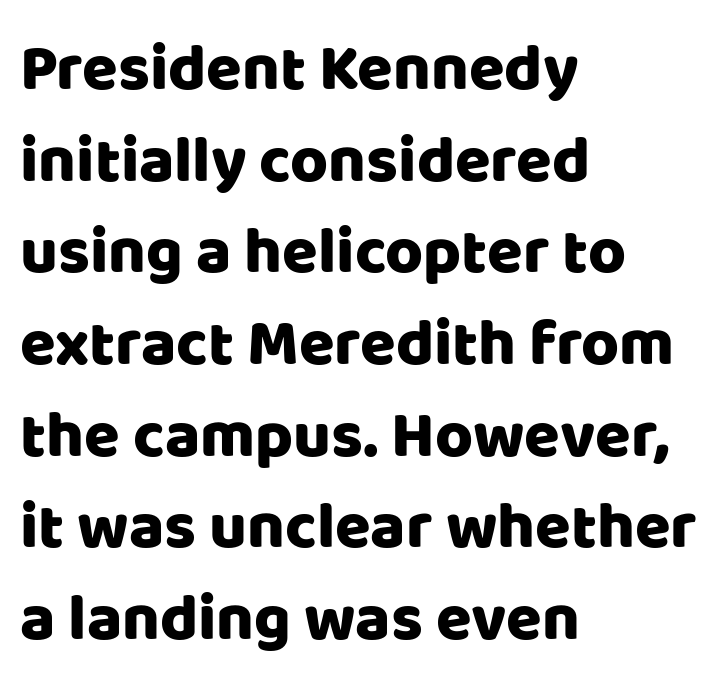
Q: Is the text italic (slanted)? A: No, it is upright.
Q: Is the typeface a serif or a sans-serif typeface? A: Sans-serif.
Q: Is the text underlined? A: No.
Q: How is the paragraph aligned? A: Left-aligned.
Q: Is the spacing between letters normal or unusually wide? A: Normal.
Q: Is the spacing between lines tight, normal or loose? A: Normal.
Q: Width (condensed, normal, or wide)? A: Normal.
Q: Stroke contrast? A: Low.
Q: x-height? A: Large.
Q: Monospaced? A: No.
